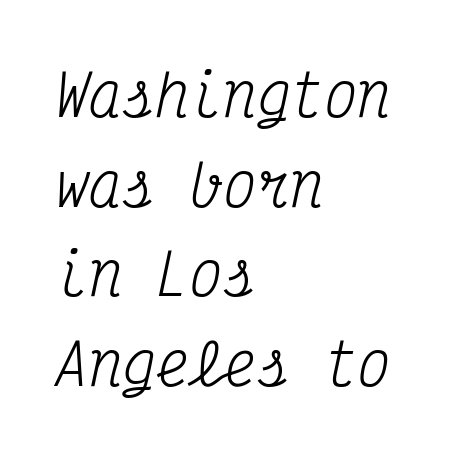
Q: Is the text bold? A: No.
Q: Is the text italic (slanted)? A: Yes, it leans right by about 12 degrees.
Q: Is the typeface a serif or a sans-serif typeface? A: Serif.
Q: Is the text underlined? A: No.
Q: How is the paragraph aligned? A: Left-aligned.
Q: Is the spacing between letters normal or unusually wide? A: Normal.
Q: Is the spacing between lines tight, normal or loose? A: Normal.
Q: Width (condensed, normal, or wide)? A: Condensed.
Q: Stroke contrast? A: Medium.
Q: x-height? A: Medium.
Q: Monospaced? A: Yes.
